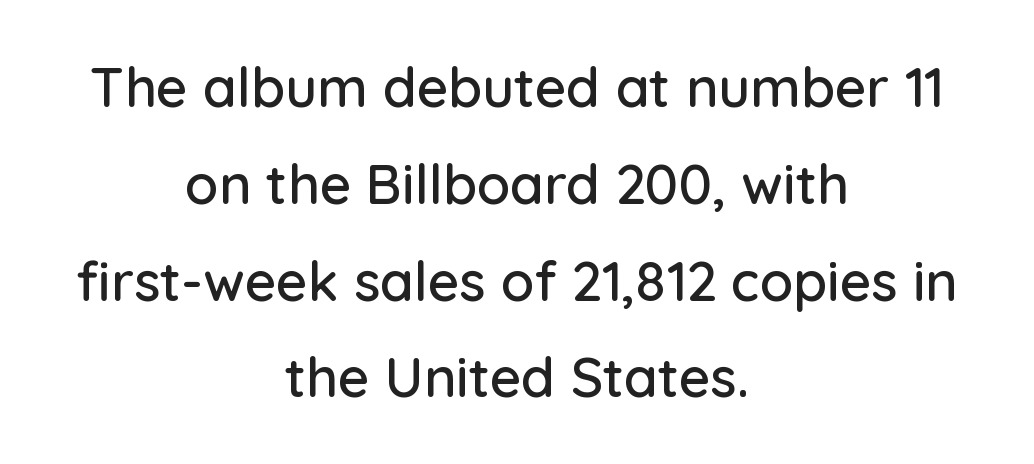
The image shows 55 px sans-serif type, upright; set centered, line spacing 1.76x, normal letter spacing, not underlined; low stroke contrast and a medium x-height.
